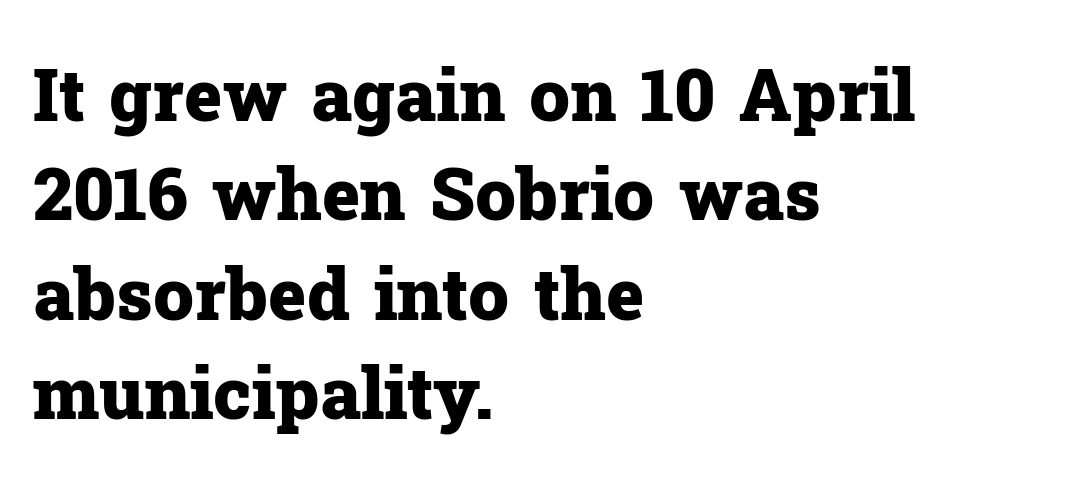
{"serif": "yes", "italic": "no", "bold": "yes", "weight": "heavy", "width": "normal", "stroke_contrast": "low", "x_height": "medium", "monospaced": "no", "underline": "no", "align": "left", "line_spacing": "normal", "line_spacing_ratio": 1.38, "letter_spacing": "normal", "letter_spacing_em": 0.0, "glyph_px": 72}
